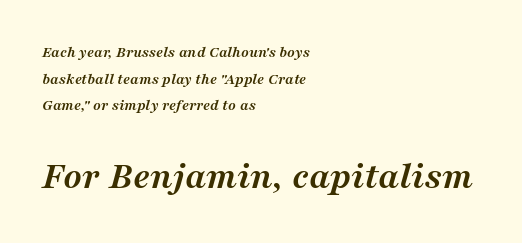
Q: Is the text bold? A: Yes.
Q: Is the text italic (slanted)? A: Yes, it leans right by about 16 degrees.
Q: Is the typeface a serif or a sans-serif typeface? A: Serif.
Q: Is the text underlined? A: No.
Q: How is the paragraph aligned? A: Left-aligned.
Q: Is the spacing between letters normal or unusually wide? A: Normal.
Q: Is the spacing between lines tight, normal or loose? A: Normal.
Q: Which block of text is set in a larger size, the first (top) or the second (bottom)? A: The second (bottom) one.
Q: Width (condensed, normal, or wide)? A: Normal.
Q: Stroke contrast? A: Medium.
Q: x-height? A: Medium.
Q: Monospaced? A: No.
